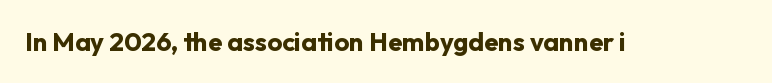
Q: Is the text bold? A: Yes.
Q: Is the text italic (slanted)? A: No, it is upright.
Q: Is the text underlined? A: No.
Q: Is the spacing between letters normal or unusually wide? A: Normal.
